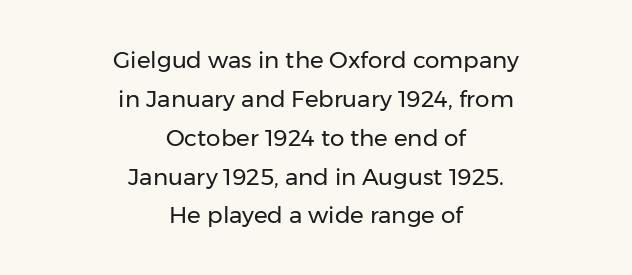
A typesetter would call this zero additional tracking. Descenders hang freely into open space. Weight: in the light-to-regular range. The type sits square on the baseline with zero lean. Evenly set lines give the paragraph a standard silhouette. These lines are centered, leaving both edges ragged.
